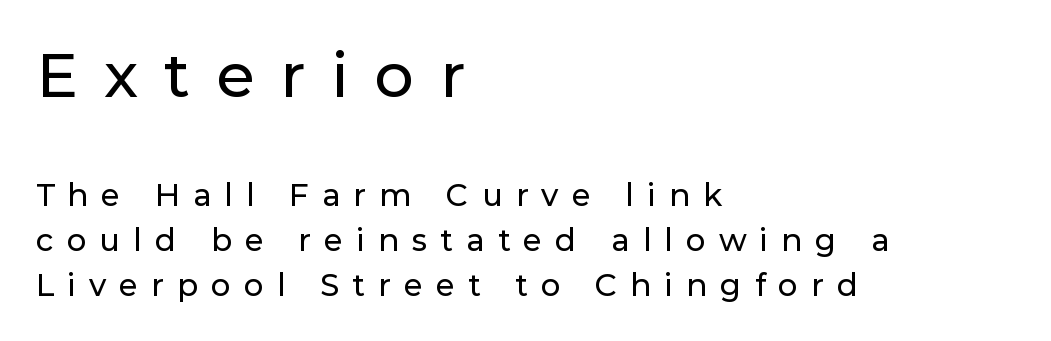
The image shows 62 px sans-serif type, upright; set left-aligned, normal line spacing (1.45x), unusually wide letter spacing (+0.42 em), not underlined; the first (top) block is 2.0x larger; low stroke contrast and a medium x-height.
